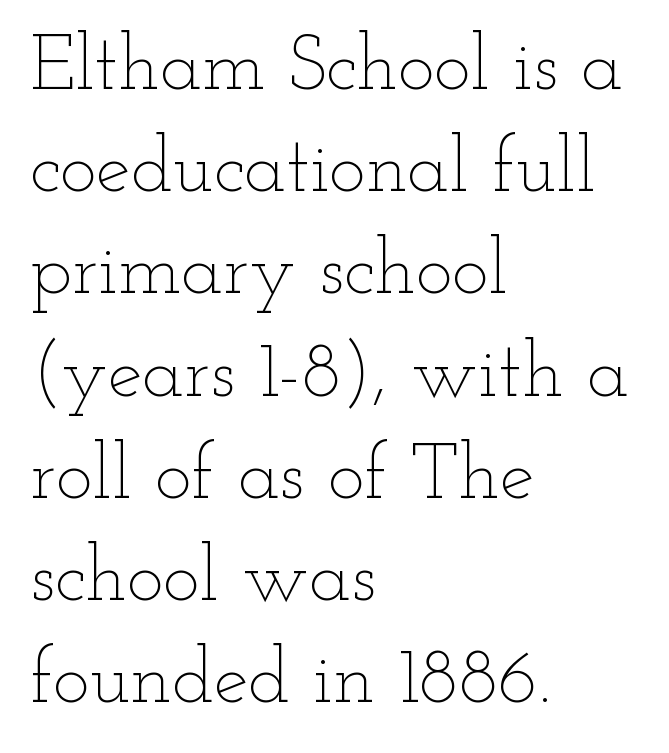
Q: Is the text bold? A: No.
Q: Is the text italic (slanted)? A: No, it is upright.
Q: Is the text underlined? A: No.
Q: How is the paragraph aligned? A: Left-aligned.
Q: Is the spacing between letters normal or unusually wide? A: Normal.
Q: Is the spacing between lines tight, normal or loose? A: Normal.
Q: Width (condensed, normal, or wide)? A: Wide.
Q: Stroke contrast? A: Low.
Q: x-height? A: Small.
Q: Monospaced? A: No.
